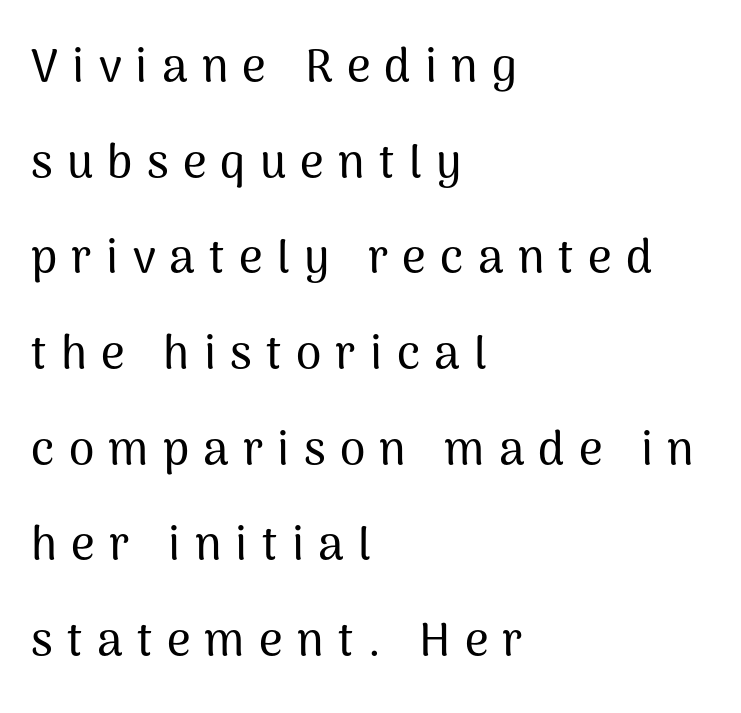
The string is rendered with underlining switched off. You could fit nearly another row in the gap between these rows. Here the designer chose a conventional face with non-uniform glyph widths. Vertical strokes here are truly vertical. These lines have a slow, spaced-out rhythm from letter to letter.
